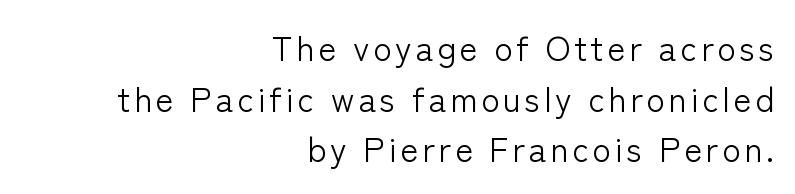
The image shows 34 px light sans-serif type, upright; set right-aligned, normal line spacing (1.49x), not underlined; low stroke contrast and a medium x-height.
